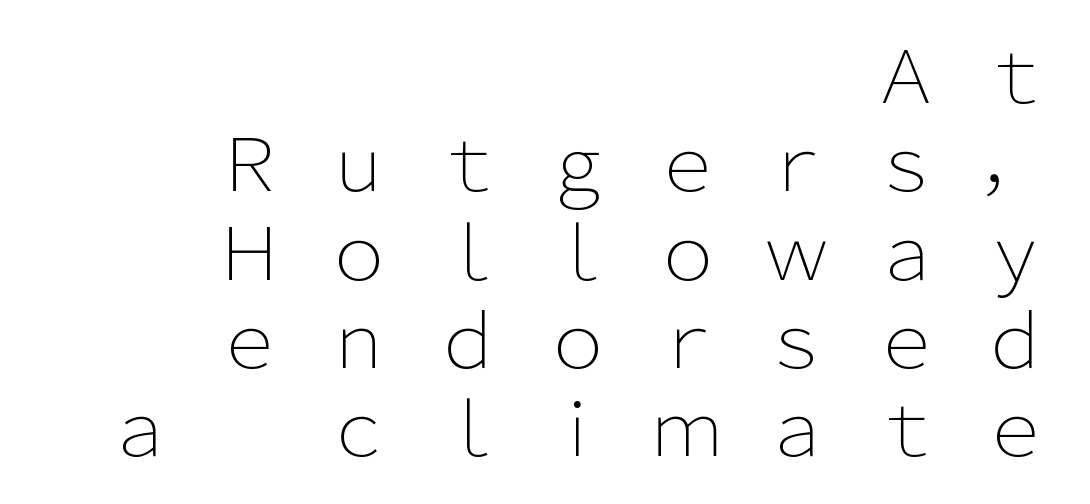
Casual observation: everything's shoved over to the right. Rendered with straight, roman letterforms. Do the characters align in a grid? No, the font is proportional. The tracking reads as deliberately expanded to a designer's eye.
